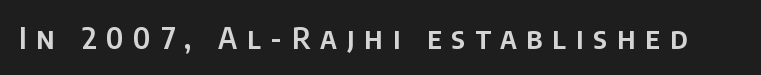
{"serif": "no", "italic": "no", "width": "normal", "stroke_contrast": "low", "x_height": "large", "monospaced": "no", "underline": "no", "letter_spacing": "wide", "letter_spacing_em": 0.34, "glyph_px": 29}
